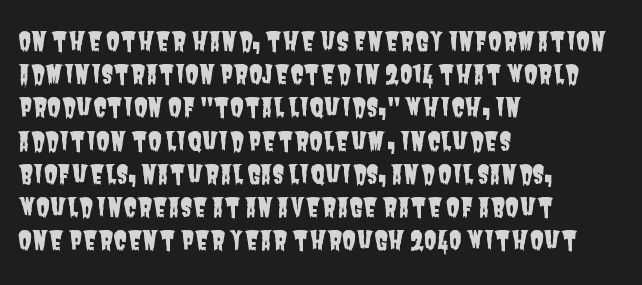
These lines stack with their left ends in a neat column. Underline: absent. How are the letters spaced? Ordinarily, with no added tracking. Baseline-to-baseline distance is the conventional proportion of letter height.
